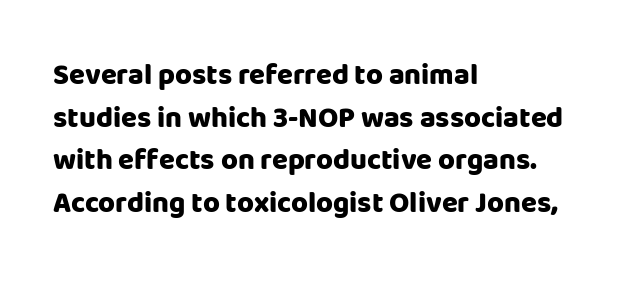
{"serif": "no", "italic": "no", "bold": "yes", "weight": "heavy", "width": "normal", "stroke_contrast": "low", "x_height": "large", "monospaced": "no", "underline": "no", "align": "left", "line_spacing": "normal", "line_spacing_ratio": 1.47, "letter_spacing": "normal", "letter_spacing_em": 0.0, "glyph_px": 29}
